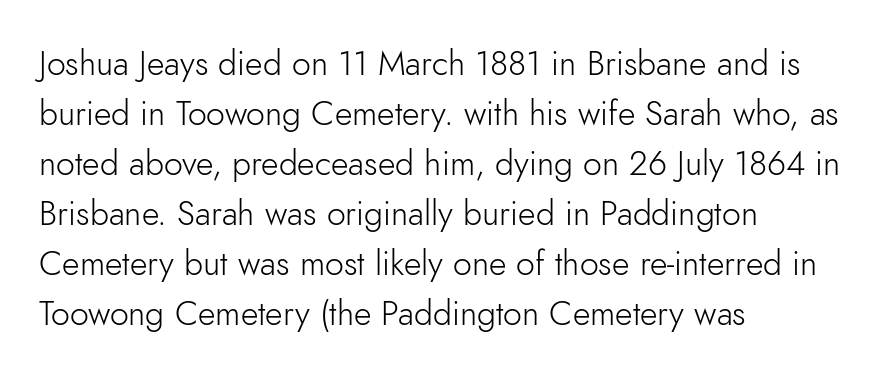
{"serif": "no", "italic": "no", "bold": "no", "weight": "light", "width": "normal", "stroke_contrast": "low", "x_height": "small", "monospaced": "no", "underline": "no", "align": "left", "line_spacing": "normal", "line_spacing_ratio": 1.47, "letter_spacing": "normal", "letter_spacing_em": 0.0, "glyph_px": 34}
